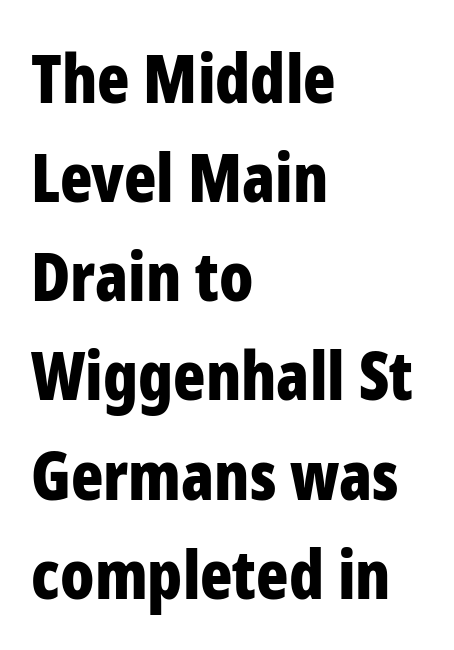
The image shows 67 px bold, condensed sans-serif type, upright; set left-aligned, normal line spacing (1.48x), normal letter spacing, not underlined; low stroke contrast and a medium x-height.
